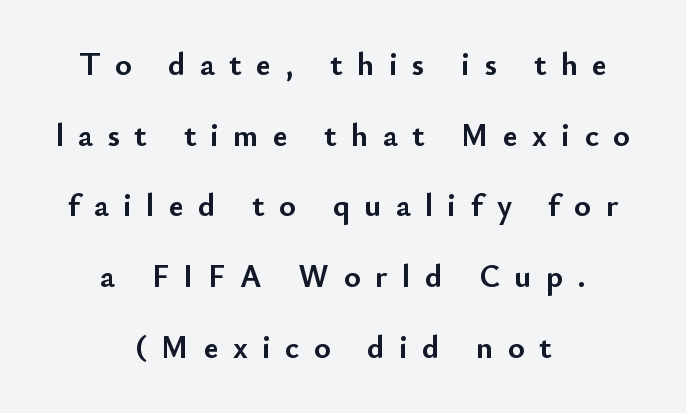
{"serif": "no", "italic": "no", "bold": "yes", "weight": "semibold", "width": "normal", "stroke_contrast": "low", "x_height": "small", "monospaced": "no", "underline": "no", "align": "center", "line_spacing": "loose", "line_spacing_ratio": 2.21, "letter_spacing": "wide", "letter_spacing_em": 0.45, "glyph_px": 32}
